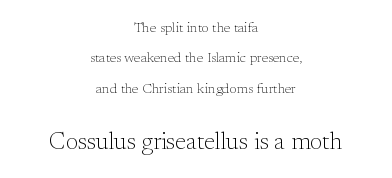
The letterforms sit at book weight or below. Reading down the block, each line starts at a different indent, mirrored at its end. Descender tails drop into unmarked territory. You get the small type first, then a jump to larger type. Line spacing here is loose.
